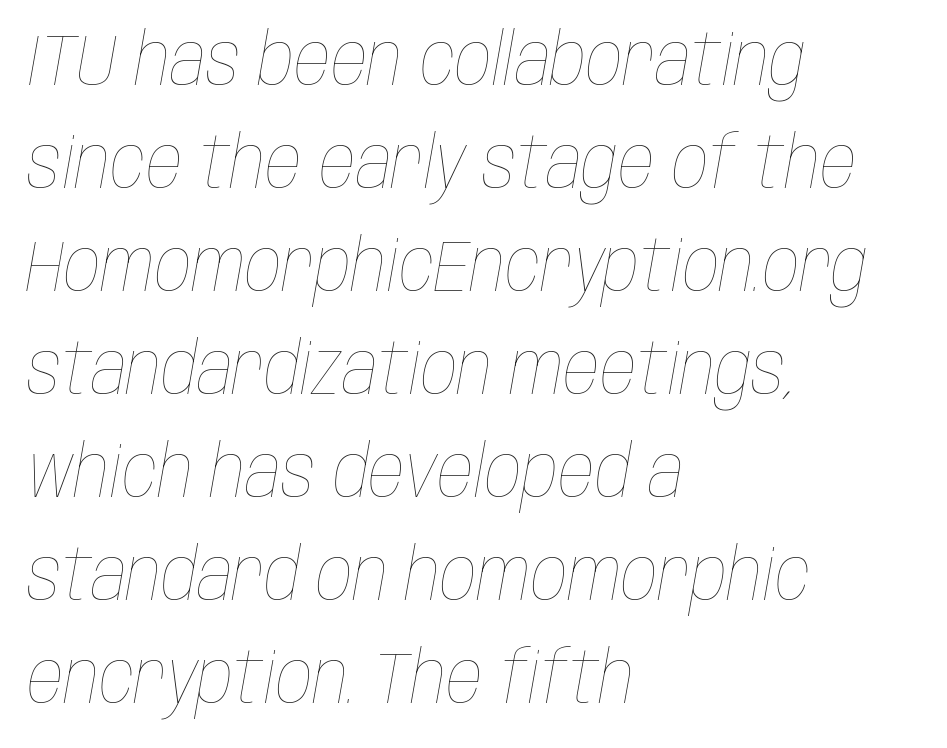
The area under the type is left untouched. A typesetter would call this leading conventional body-copy spacing. Look at the tracking — it's just the regular setting, nothing added. The rendering uses natural spacing where letterforms have individual widths. Rendered with sloped, italic letterforms. Short and long lines alike share a common starting point at left.
